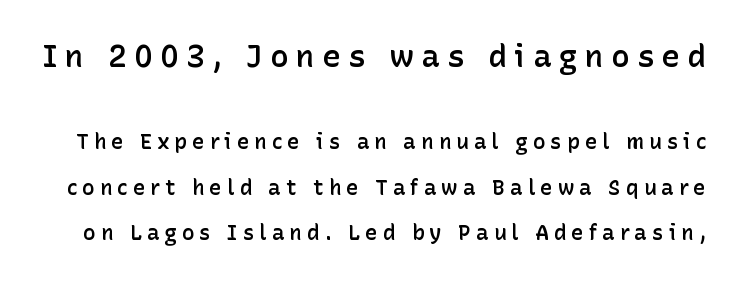
The image shows 31 px semibold sans-serif type, upright; set loose line spacing (2.17x), unusually wide letter spacing (+0.24 em), not underlined; the first (top) block is 1.48x larger; low stroke contrast and a medium x-height.
